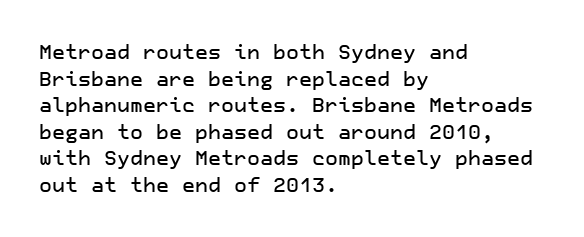
{"italic": "no", "underline": "no", "align": "left", "line_spacing": "normal", "line_spacing_ratio": 1.33, "letter_spacing": "normal", "letter_spacing_em": 0.0, "glyph_px": 20}
